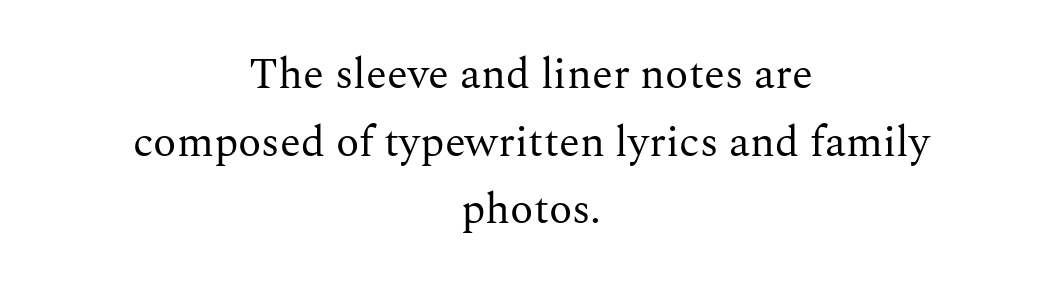
The image shows 43 px regular-weight serif type, upright; set centered, normal line spacing (1.57x), normal letter spacing, not underlined; medium stroke contrast and a medium x-height.
